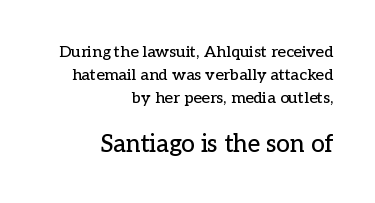
Q: Is the text italic (slanted)? A: No, it is upright.
Q: Is the text underlined? A: No.
Q: How is the paragraph aligned? A: Right-aligned.
Q: Is the spacing between letters normal or unusually wide? A: Normal.
Q: Is the spacing between lines tight, normal or loose? A: Normal.
Q: Which block of text is set in a larger size, the first (top) or the second (bottom)? A: The second (bottom) one.
